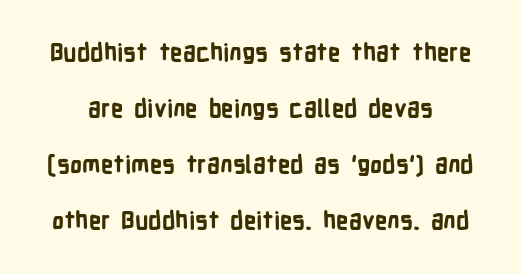
{"italic": "no", "bold": "yes", "underline": "no", "line_spacing": "loose", "line_spacing_ratio": 2.34, "letter_spacing": "normal", "letter_spacing_em": 0.0, "glyph_px": 24}
